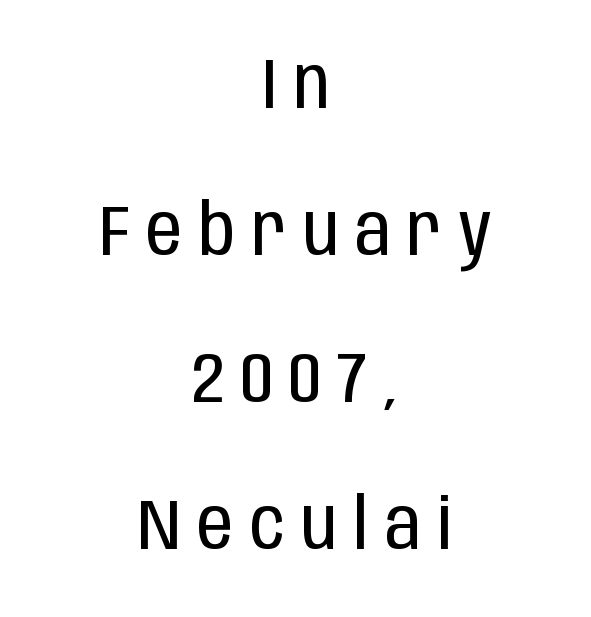
The image shows 72 px regular-weight, condensed sans-serif type, upright; set centered, loose line spacing (2.04x), unusually wide letter spacing (+0.23 em), not underlined; low stroke contrast and a large x-height.
